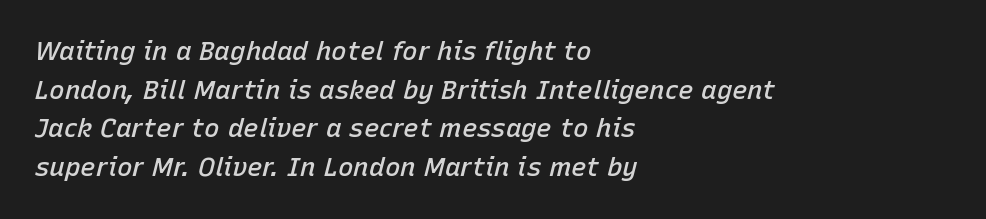
Q: Is the text bold? A: Semi-bold.
Q: Is the text italic (slanted)? A: Yes, it leans right by about 15 degrees.
Q: Is the text underlined? A: No.
Q: How is the paragraph aligned? A: Left-aligned.
Q: Is the spacing between letters normal or unusually wide? A: Normal.
Q: Is the spacing between lines tight, normal or loose? A: Normal.
